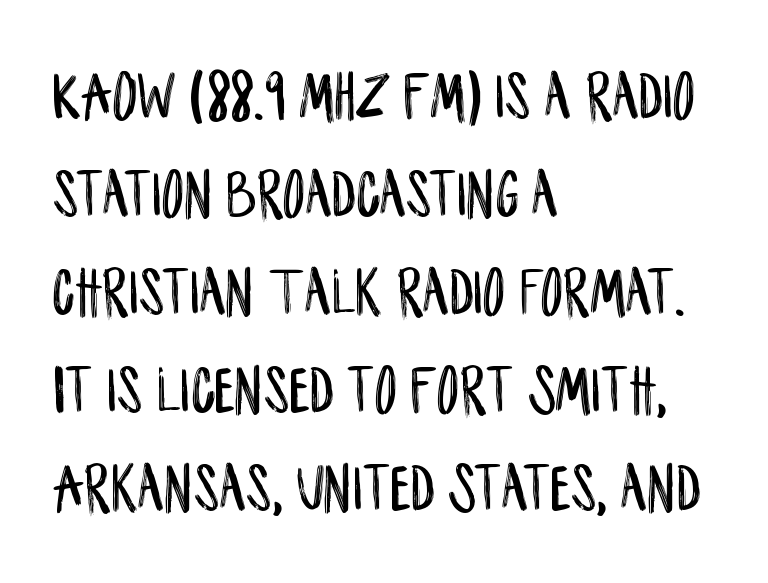
The image shows 70 px condensed sans-serif type, upright; set left-aligned, normal line spacing (1.4x), normal letter spacing, not underlined; low stroke contrast and a large x-height.
